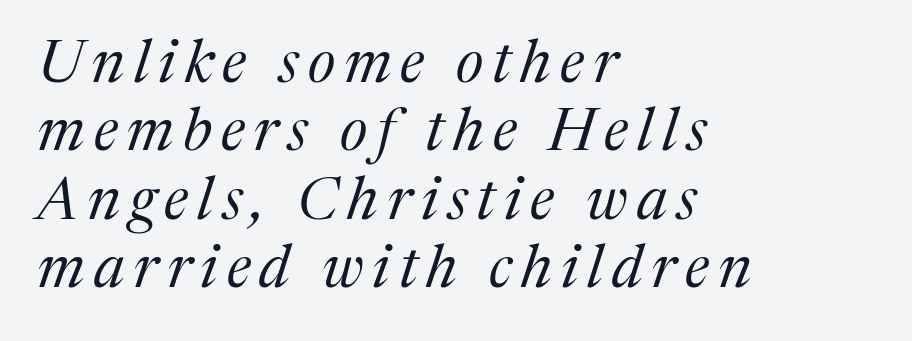
The typeface has the unassuming heft of standard copy or less. The vertical gap from one line to the next is small. The specimen reads as italic at a glance. The specimen omits any rule beneath the text block's lines.
